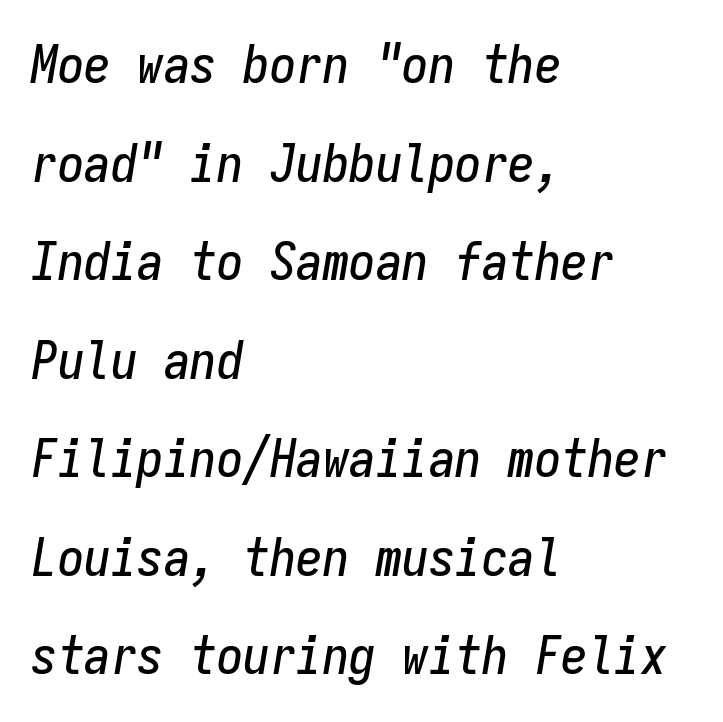
The image shows 53 px condensed type, italic (leaning right), monospaced; set left-aligned, line spacing 1.86x, normal letter spacing, not underlined; low stroke contrast and a medium x-height.
